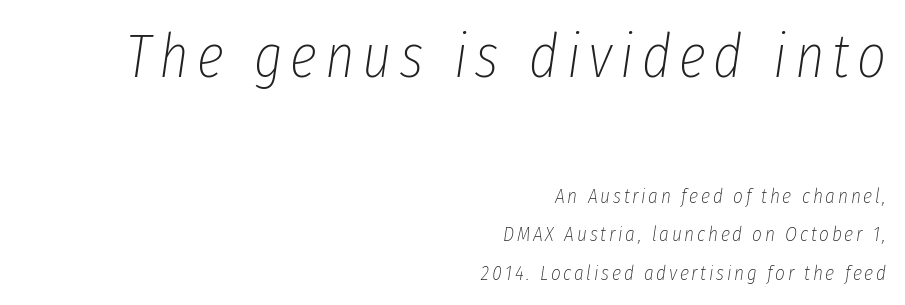
{"italic": "yes", "lean": "right", "slant_degrees": 8, "bold": "no", "weight": "thin", "width": "condensed", "stroke_contrast": "low", "x_height": "medium", "monospaced": "no", "underline": "no", "align": "right", "line_spacing_ratio": 1.84, "larger_block": "first", "size_ratio": 2.95, "glyph_px": 62}
